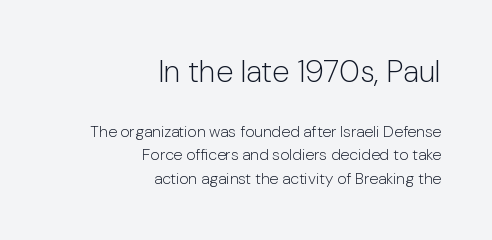
Counters stay open thanks to moderate or lighter strokes. Does the leading feel generous? No, just average. You could not count columns in this text — the font is proportionally spaced. Typesetter's note — upper block bumped up in size, lower block left smaller. Leftover space on each line is placed entirely before the opening word.
